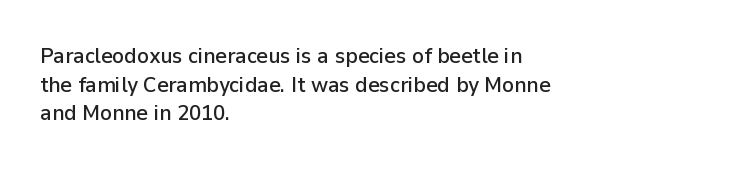
Q: Is the text italic (slanted)? A: No, it is upright.
Q: Is the text underlined? A: No.
Q: How is the paragraph aligned? A: Left-aligned.
Q: Is the spacing between letters normal or unusually wide? A: Normal.
Q: Is the spacing between lines tight, normal or loose? A: Normal.
